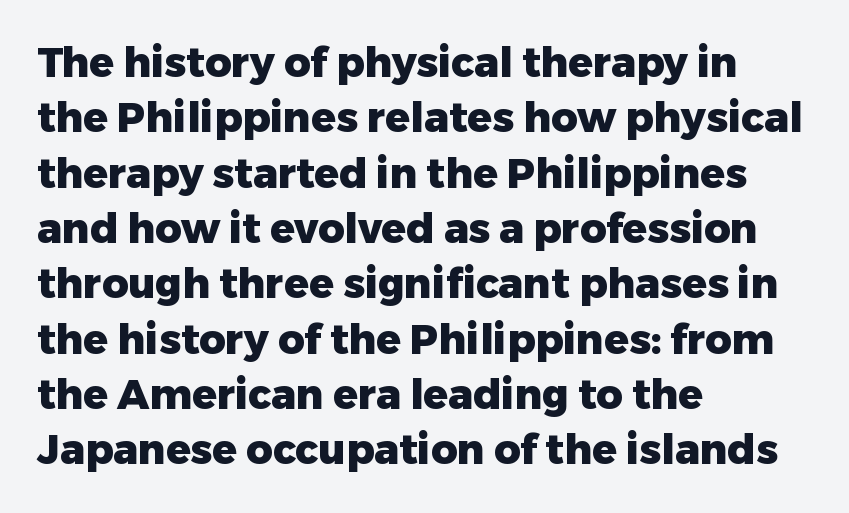
{"serif": "no", "italic": "no", "bold": "yes", "weight": "heavy", "width": "normal", "stroke_contrast": "low", "x_height": "medium", "monospaced": "no", "underline": "no", "align": "left", "line_spacing": "normal", "line_spacing_ratio": 1.35, "letter_spacing": "normal", "letter_spacing_em": 0.0, "glyph_px": 41}
